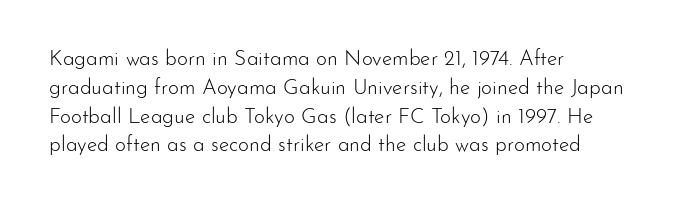
Q: Is the text bold? A: No.
Q: Is the text italic (slanted)? A: No, it is upright.
Q: Is the text underlined? A: No.
Q: How is the paragraph aligned? A: Left-aligned.
Q: Is the spacing between letters normal or unusually wide? A: Normal.
Q: Is the spacing between lines tight, normal or loose? A: Normal.
